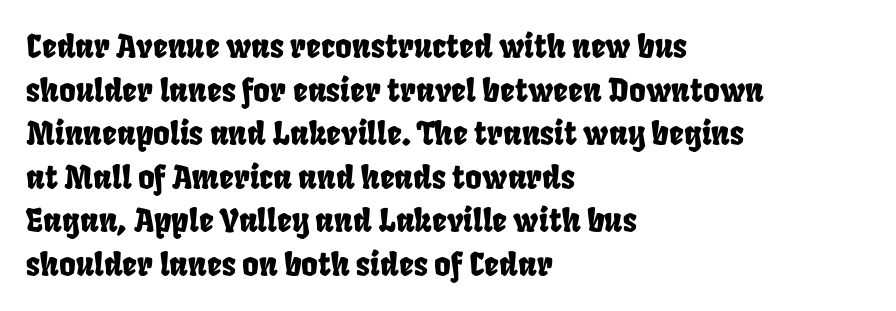
{"width": "condensed", "stroke_contrast": "low", "x_height": "large", "monospaced": "no", "underline": "no", "align": "left", "line_spacing": "normal", "line_spacing_ratio": 1.36, "letter_spacing": "normal", "letter_spacing_em": 0.0, "glyph_px": 32}
